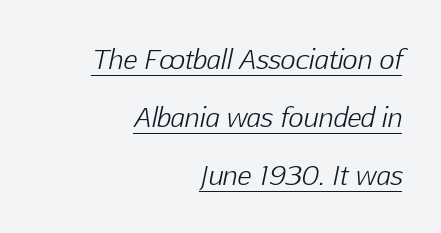
A typesetter would call this leading open, well beyond the default. Line ends are locked; line starts wander. Each word holds together tightly as a unit, with standard inter-letter gaps. The typeface has the unassuming heft of standard copy or less.
